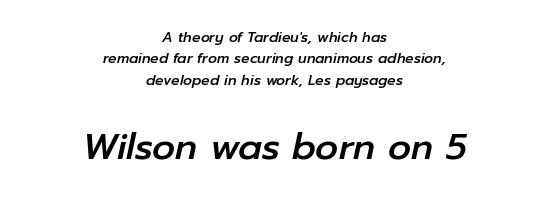
{"italic": "yes", "lean": "right", "slant_degrees": 12, "width": "normal", "stroke_contrast": "low", "x_height": "medium", "monospaced": "no", "underline": "no", "align": "center", "line_spacing": "normal", "line_spacing_ratio": 1.52, "letter_spacing": "normal", "letter_spacing_em": 0.0, "larger_block": "second", "size_ratio": 2.57, "glyph_px": 36}
